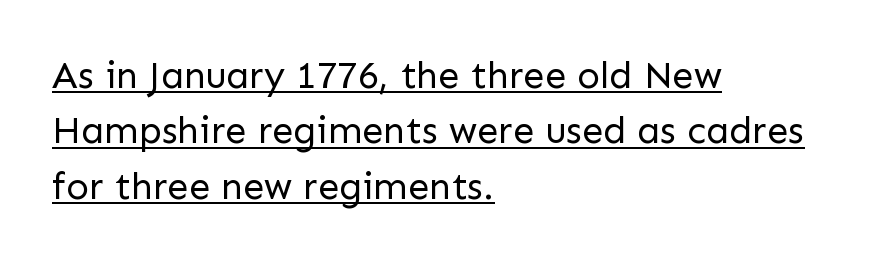
Q: Is the text bold? A: No.
Q: Is the text italic (slanted)? A: No, it is upright.
Q: Is the typeface a serif or a sans-serif typeface? A: Sans-serif.
Q: Is the text underlined? A: Yes.
Q: How is the paragraph aligned? A: Left-aligned.
Q: Is the spacing between letters normal or unusually wide? A: Normal.
Q: Is the spacing between lines tight, normal or loose? A: Normal.
Q: Width (condensed, normal, or wide)? A: Normal.
Q: Stroke contrast? A: Low.
Q: x-height? A: Medium.
Q: Monospaced? A: No.
